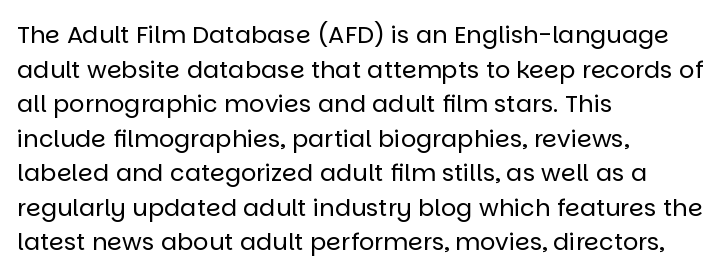
{"italic": "no", "bold": "no", "underline": "no", "align": "left", "line_spacing": "normal", "line_spacing_ratio": 1.44, "letter_spacing": "normal", "letter_spacing_em": 0.0, "glyph_px": 24}
